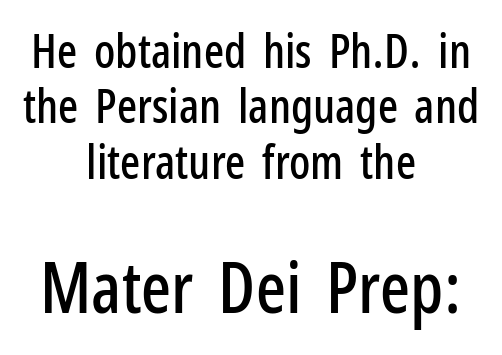
Block two is the big one; block one sits smaller above it. The words here are not underlined. The tracking reads as untouched default to a designer's eye. A typesetter would call this proportional, since set widths differ per character. Style check: upright. Note: no serifs on the glyphs.
